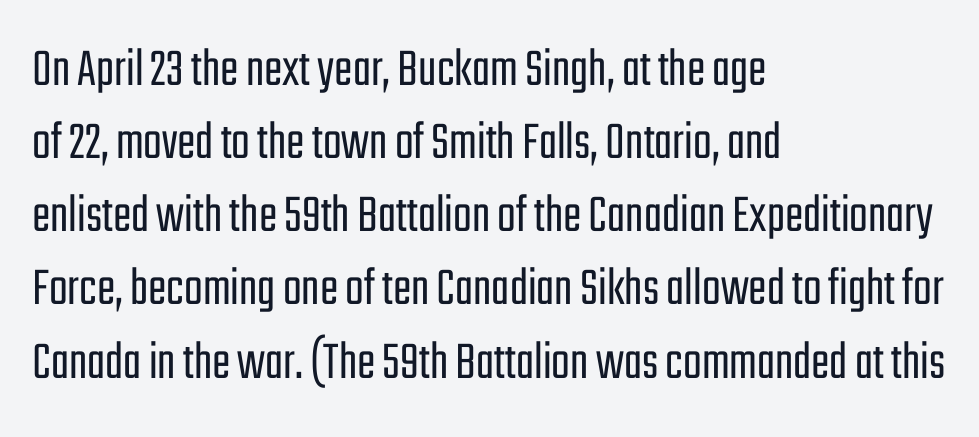
{"serif": "no", "italic": "no", "bold": "no", "weight": "light", "width": "condensed", "stroke_contrast": "low", "x_height": "medium", "monospaced": "no", "underline": "no", "align": "left", "line_spacing": "normal", "line_spacing_ratio": 1.33, "letter_spacing": "normal", "letter_spacing_em": 0.0, "glyph_px": 55}
